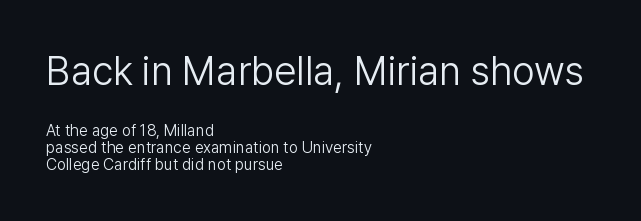
The image shows 40 px light sans-serif type, upright; set left-aligned, tight line spacing (1.06x), normal letter spacing, not underlined; the first (top) block is 2.5x larger; low stroke contrast and a medium x-height.
